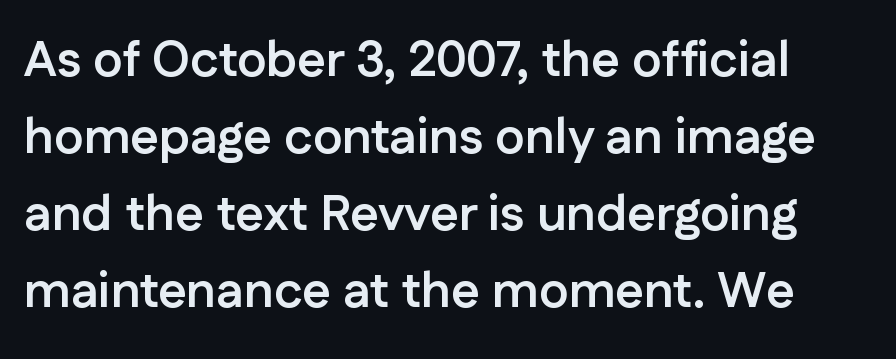
{"serif": "no", "italic": "no", "bold": "yes", "weight": "semibold", "width": "normal", "stroke_contrast": "low", "x_height": "medium", "monospaced": "no", "underline": "no", "line_spacing": "normal", "line_spacing_ratio": 1.54, "letter_spacing": "normal", "letter_spacing_em": 0.0, "glyph_px": 50}
